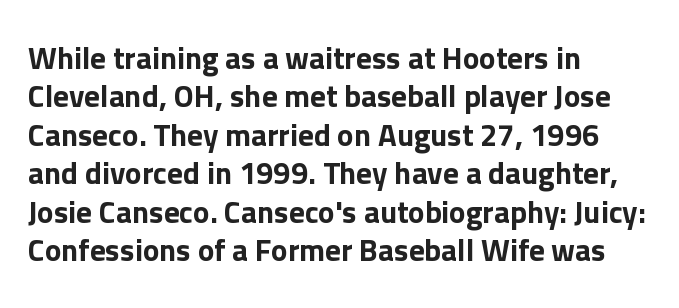
Each letter keeps its own natural width here, so spacing adapts to shape. The setting favours the left margin, as ordinary paragraphs usually do. The type is set solid horizontally, with unmodified tracking. Does the type have serifs? No, each stem ends abruptly.
